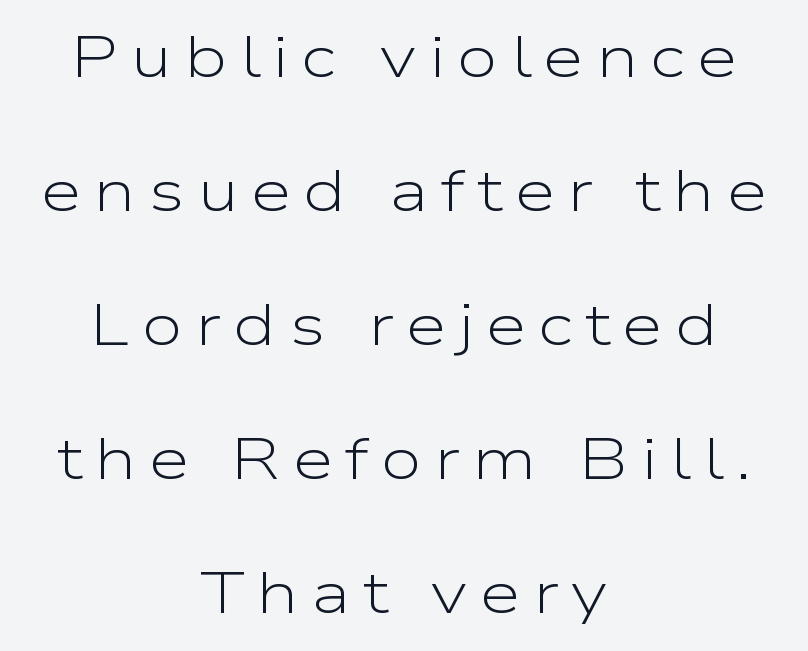
These lines are rendered in a variable-pitch font. The text was rendered using a sans face with plain stroke endings. Stroke mass is kept to a normal reading level or below. Leading: increased.
